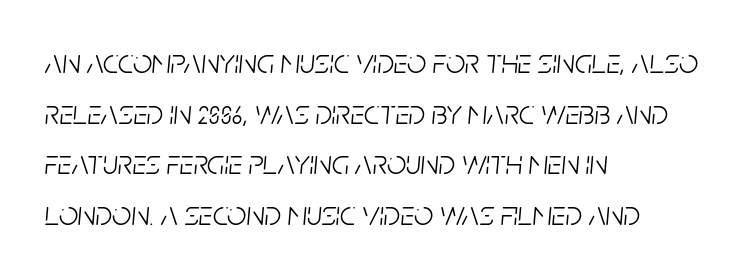
{"italic": "yes", "lean": "right", "slant_degrees": 5, "bold": "no", "weight": "light", "width": "condensed", "stroke_contrast": "low", "x_height": "large", "monospaced": "no", "underline": "no", "align": "left", "line_spacing": "normal", "line_spacing_ratio": 1.49, "letter_spacing": "normal", "letter_spacing_em": 0.0, "glyph_px": 34}
